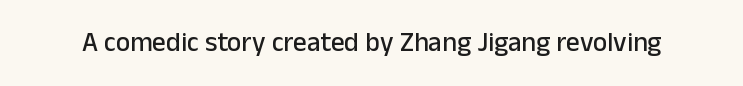
Q: Is the text italic (slanted)? A: No, it is upright.
Q: Is the text underlined? A: No.
Q: Is the spacing between letters normal or unusually wide? A: Normal.
